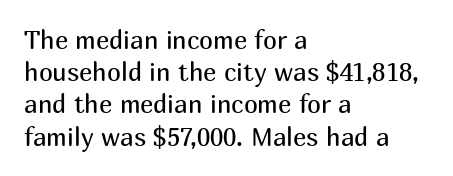
The image shows 25 px text type, upright; set left-aligned, normal line spacing (1.29x), normal letter spacing, not underlined.
